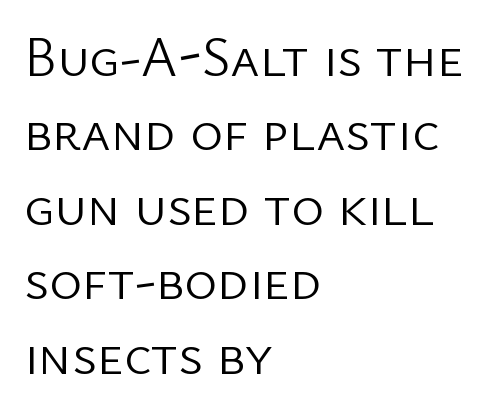
The image shows 56 px light sans-serif type, upright; set left-aligned, normal line spacing (1.33x), normal letter spacing, not underlined; low stroke contrast and a medium x-height.
